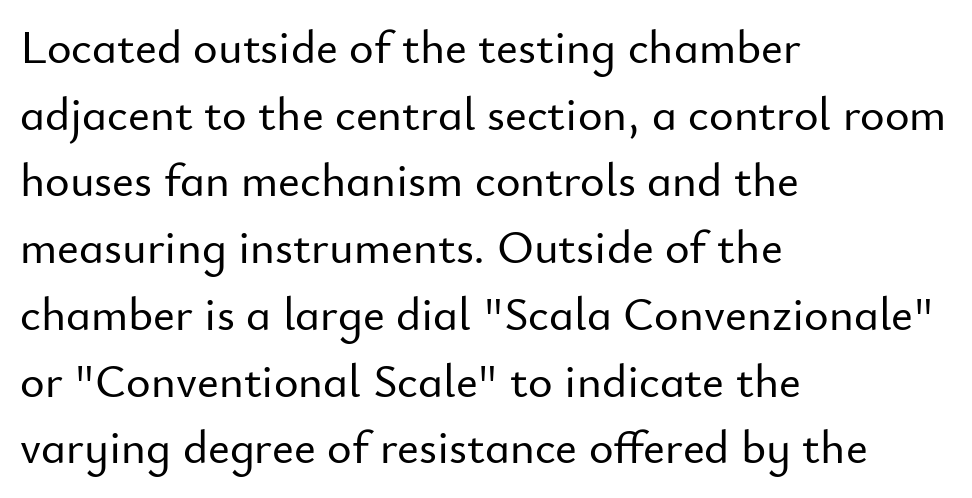
The image shows 47 px sans-serif type, upright; set left-aligned, normal line spacing (1.42x), normal letter spacing, not underlined; low stroke contrast and a small x-height.
